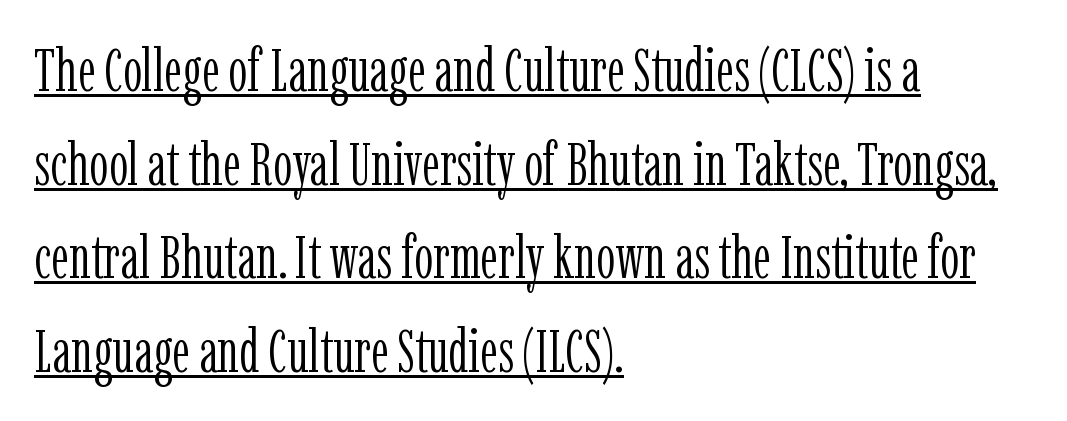
{"serif": "yes", "italic": "no", "bold": "no", "weight": "light", "width": "condensed", "stroke_contrast": "low", "x_height": "medium", "monospaced": "no", "underline": "yes", "align": "left", "line_spacing": "normal", "line_spacing_ratio": 1.56, "letter_spacing": "normal", "letter_spacing_em": 0.0, "glyph_px": 60}
